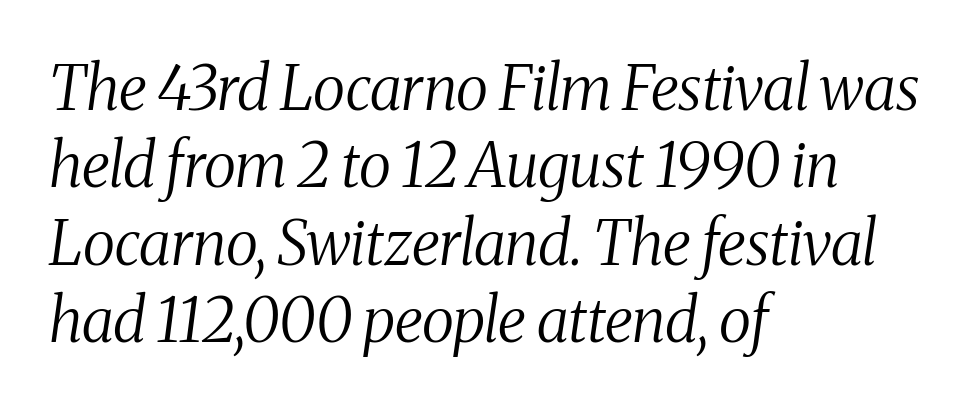
The image shows 61 px regular-weight, condensed serif type, italic (leaning right); set left-aligned, normal line spacing (1.27x), normal letter spacing, not underlined; medium stroke contrast and a medium x-height.
